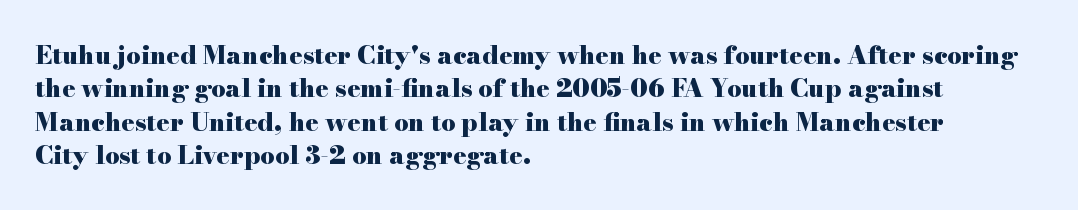
Notice how the passage keeps a crisp vertical edge on the left only. Ordinary non-slanted type is in use. This sample uses plain, unmodified letter spacing. Strong, thick strokes mark this as bold type. Normally led — the rows are evenly, conventionally spaced.
